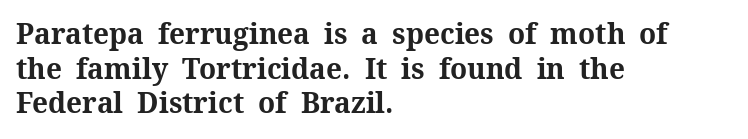
Q: Is the text bold? A: Yes.
Q: Is the text italic (slanted)? A: No, it is upright.
Q: Is the typeface a serif or a sans-serif typeface? A: Serif.
Q: Is the text underlined? A: No.
Q: How is the paragraph aligned? A: Left-aligned.
Q: Is the spacing between letters normal or unusually wide? A: Normal.
Q: Width (condensed, normal, or wide)? A: Normal.
Q: Stroke contrast? A: Medium.
Q: x-height? A: Medium.
Q: Monospaced? A: No.
